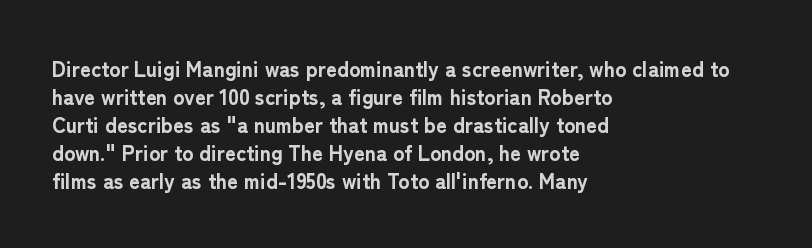
Style check: upright. Reading down the block, your eye returns to a fixed left position each line. This rendering leaves character spacing at its baseline value. Check under the words: just untouched page.
